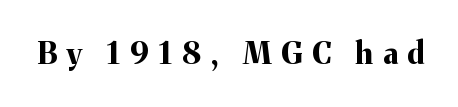
The image shows 30 px bold serif type, upright; set unusually wide letter spacing (+0.33 em), not underlined; medium stroke contrast and a medium x-height.
